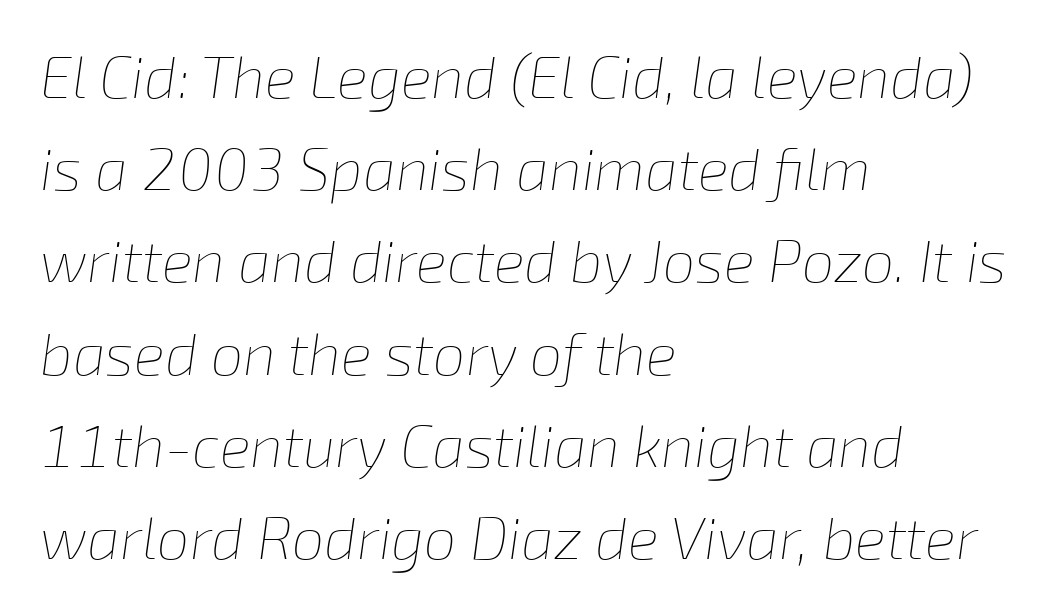
The image shows 58 px thin type, italic (leaning right); set left-aligned, normal line spacing (1.59x), normal letter spacing, not underlined; low stroke contrast and a medium x-height.
